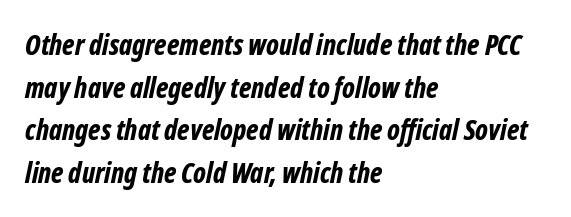
Is the type bold? Yes — the strokes are clearly thick and heavy. The foot of each line stays bare and open. The lines in this sample share a left origin and differ only in where they stop. The letters advance in unequal steps, a hallmark of proportional type. Glyph-to-glyph distance matches everyday printed text.
